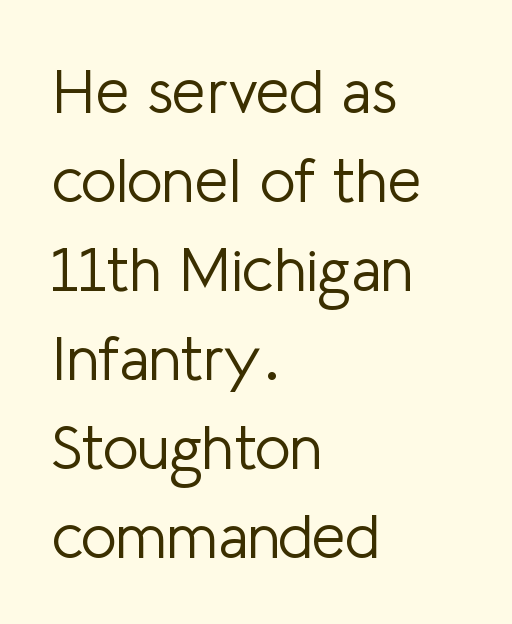
{"serif": "no", "italic": "no", "bold": "no", "weight": "light", "width": "normal", "stroke_contrast": "low", "x_height": "medium", "monospaced": "no", "underline": "no", "align": "left", "line_spacing": "normal", "line_spacing_ratio": 1.46, "letter_spacing": "normal", "letter_spacing_em": 0.0, "glyph_px": 61}
